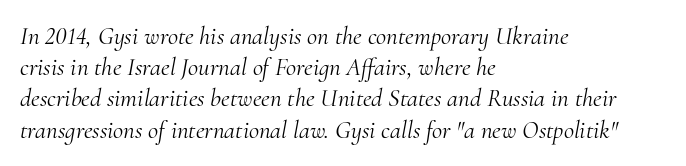
{"italic": "yes", "lean": "right", "slant_degrees": 10, "bold": "no", "underline": "no", "align": "left", "line_spacing": "normal", "line_spacing_ratio": 1.25, "letter_spacing": "normal", "letter_spacing_em": 0.0, "glyph_px": 25}
